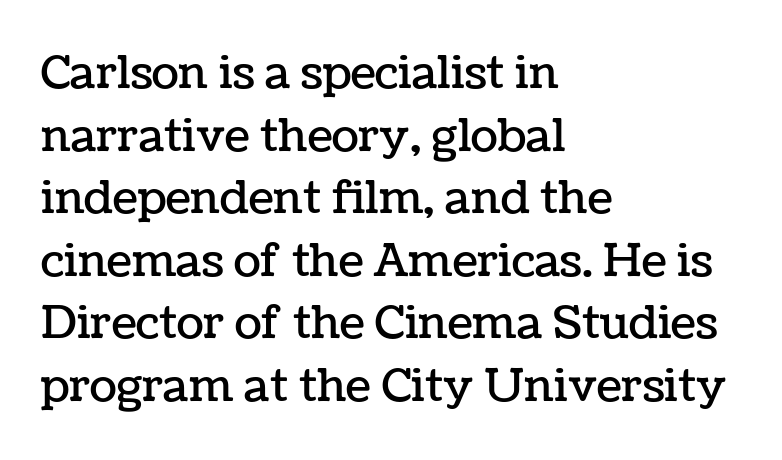
Q: Is the text italic (slanted)? A: No, it is upright.
Q: Is the text underlined? A: No.
Q: How is the paragraph aligned? A: Left-aligned.
Q: Is the spacing between letters normal or unusually wide? A: Normal.
Q: Is the spacing between lines tight, normal or loose? A: Normal.
Q: Width (condensed, normal, or wide)? A: Normal.
Q: Stroke contrast? A: Low.
Q: x-height? A: Medium.
Q: Monospaced? A: No.
